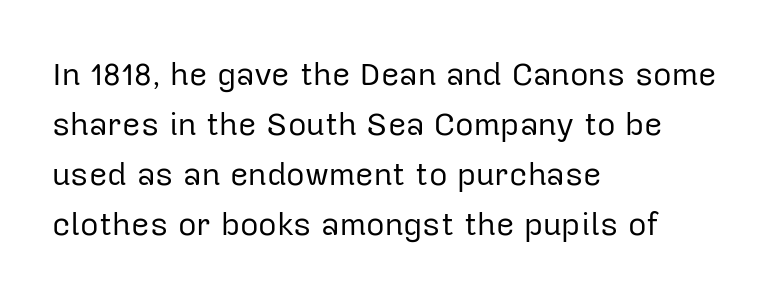
Spacing verdict: proportional, widths tailored to each character. Posture: upright roman. Each word holds together tightly as a unit, with standard inter-letter gaps. Decoration check: the copy has no underline. The typesetting does not lean heavy: it is not bold. The text was rendered using a sans face with plain stroke endings.
